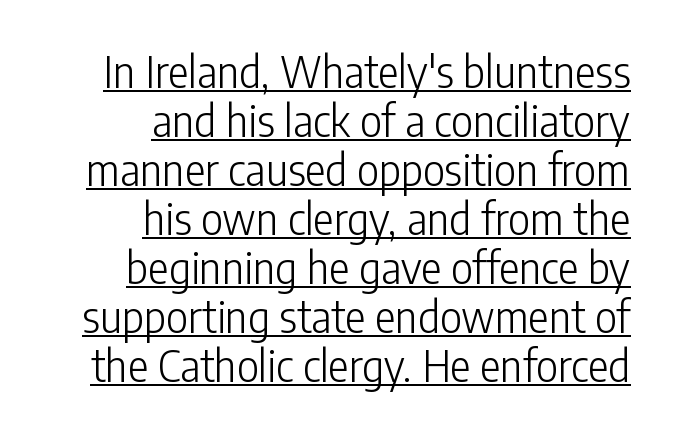
{"serif": "no", "italic": "no", "bold": "no", "weight": "light", "width": "condensed", "stroke_contrast": "low", "x_height": "medium", "monospaced": "no", "underline": "yes", "align": "right", "line_spacing": "tight", "line_spacing_ratio": 1.14, "letter_spacing": "normal", "letter_spacing_em": 0.0, "glyph_px": 43}
